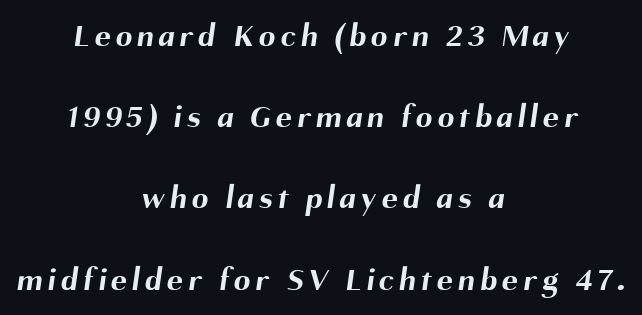
{"serif": "no", "bold": "yes", "weight": "bold", "width": "normal", "stroke_contrast": "medium", "x_height": "medium", "monospaced": "no", "underline": "no", "align": "center", "line_spacing": "loose", "line_spacing_ratio": 2.46, "glyph_px": 33}
